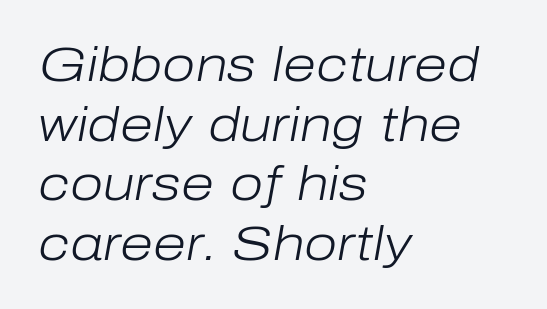
Casual observation: everything's shoved over to the left. The passage shown is typed in a proportional face where columns would drift. What stands out about the letter spacing? Nothing — it is the standard amount. The weight tops out at a normal text grade. Slant detected: the letters are inclined.
